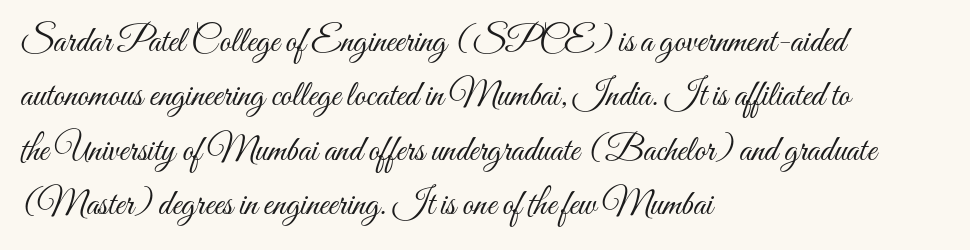
{"bold": "no", "weight": "light", "width": "condensed", "stroke_contrast": "medium", "x_height": "small", "monospaced": "no", "underline": "no", "align": "left", "line_spacing": "normal", "line_spacing_ratio": 1.51, "letter_spacing": "normal", "letter_spacing_em": 0.0, "glyph_px": 36}
